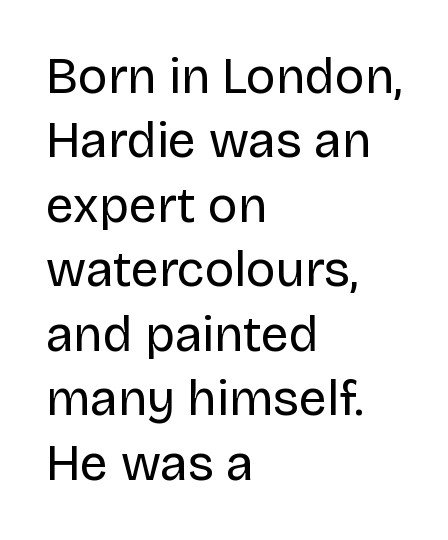
Q: Is the text bold? A: No.
Q: Is the text italic (slanted)? A: No, it is upright.
Q: Is the typeface a serif or a sans-serif typeface? A: Sans-serif.
Q: Is the text underlined? A: No.
Q: How is the paragraph aligned? A: Left-aligned.
Q: Is the spacing between letters normal or unusually wide? A: Normal.
Q: Is the spacing between lines tight, normal or loose? A: Normal.
Q: Width (condensed, normal, or wide)? A: Normal.
Q: Stroke contrast? A: Low.
Q: x-height? A: Large.
Q: Monospaced? A: No.
